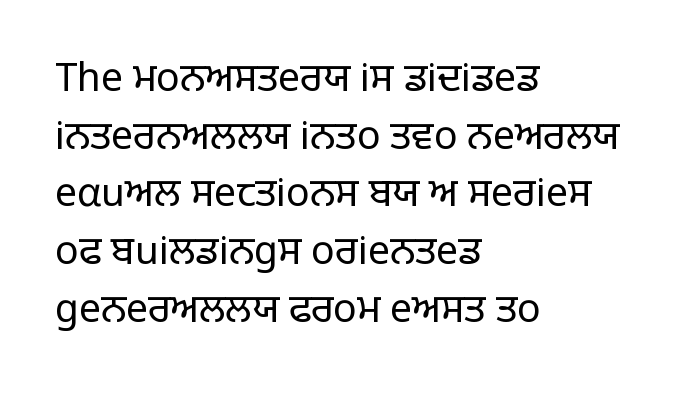
The image shows 39 px regular-weight sans-serif type, upright; set left-aligned, normal line spacing (1.48x), normal letter spacing, not underlined; low stroke contrast and a large x-height.
